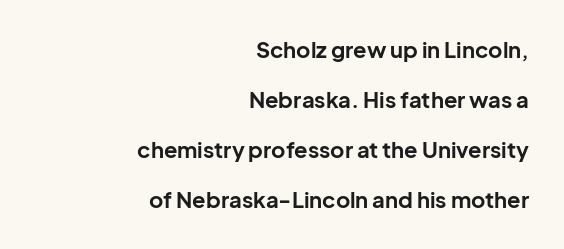
Q: Is the text bold? A: Yes.
Q: Is the text italic (slanted)? A: No, it is upright.
Q: Is the text underlined? A: No.
Q: How is the paragraph aligned? A: Right-aligned.
Q: Is the spacing between letters normal or unusually wide? A: Normal.
Q: Is the spacing between lines tight, normal or loose? A: Loose.
